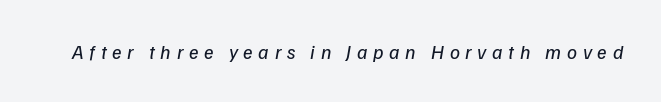
The image shows 20 px text type, italic (leaning right); set unusually wide letter spacing (+0.28 em), not underlined.
